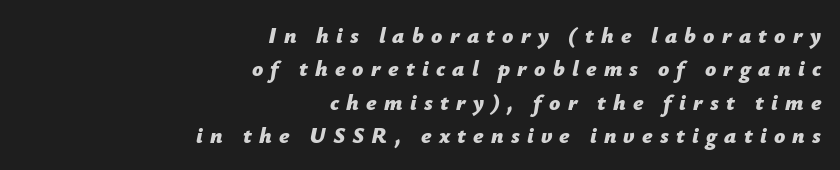
The image shows 22 px bold type, italic (leaning right); set right-aligned, normal line spacing (1.52x), unusually wide letter spacing (+0.33 em), not underlined.
